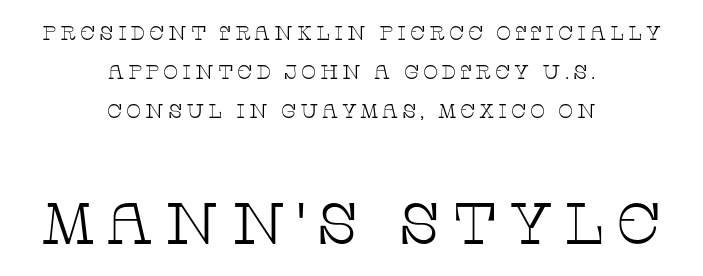
{"serif": "yes", "italic": "no", "bold": "no", "weight": "thin", "width": "wide", "stroke_contrast": "low", "x_height": "large", "monospaced": "no", "underline": "no", "align": "center", "line_spacing": "loose", "line_spacing_ratio": 1.96, "larger_block": "second", "size_ratio": 2.95, "glyph_px": 59}
